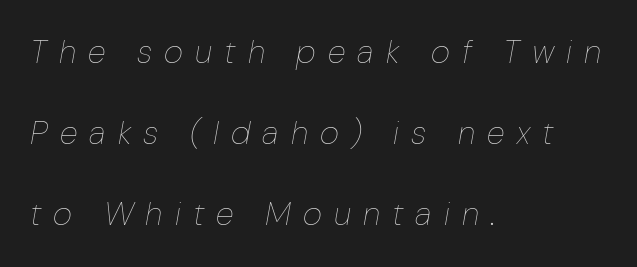
Looks like regular typesetting: each glyph gets only the width it needs. The face looks like a standard text weight, possibly lighter. Quick note: italic. Students, observe: this is what heavily led, spacious text looks like.
